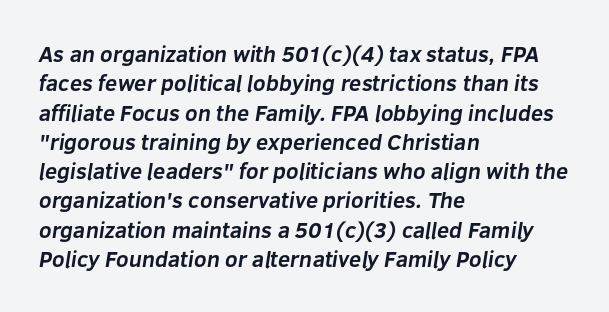
Regarding leading, the lines here are spaced in the standard way. One-word summary of the alignment: left. Honestly, the letter spacing is just normal — you wouldn't notice it. Clear beneath every line of the passage.
